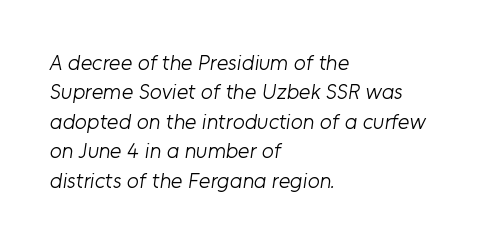
{"bold": "no", "underline": "no", "align": "left", "line_spacing": "normal", "line_spacing_ratio": 1.34, "letter_spacing": "normal", "letter_spacing_em": 0.0, "glyph_px": 22}
